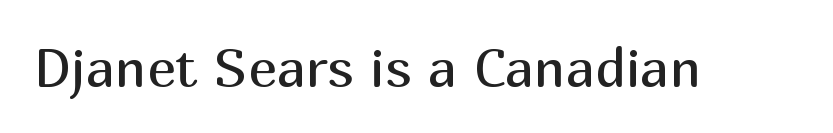
{"serif": "no", "italic": "no", "bold": "no", "weight": "regular", "width": "normal", "stroke_contrast": "medium", "x_height": "medium", "monospaced": "no", "underline": "no", "letter_spacing": "normal", "letter_spacing_em": 0.0, "glyph_px": 54}
